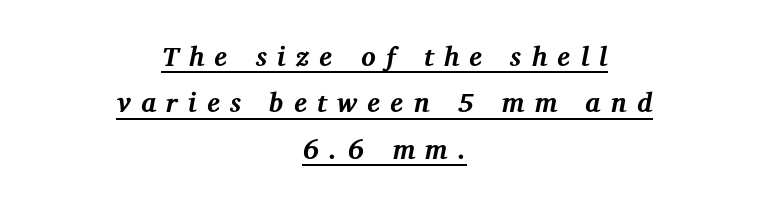
{"italic": "yes", "lean": "right", "slant_degrees": 12, "bold": "yes", "underline": "yes", "align": "center", "line_spacing_ratio": 1.72, "letter_spacing": "wide", "letter_spacing_em": 0.38, "glyph_px": 27}
